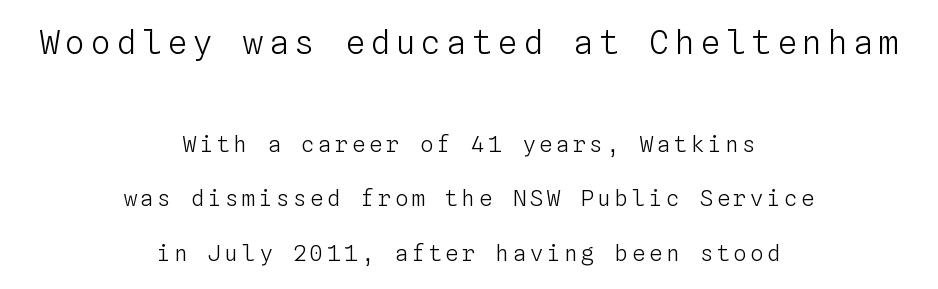
Q: Is the text bold? A: No.
Q: Is the text italic (slanted)? A: No, it is upright.
Q: Is the text underlined? A: No.
Q: How is the paragraph aligned? A: Centered.
Q: Is the spacing between lines tight, normal or loose? A: Loose.
Q: Which block of text is set in a larger size, the first (top) or the second (bottom)? A: The first (top) one.
Q: Width (condensed, normal, or wide)? A: Normal.
Q: Stroke contrast? A: Low.
Q: x-height? A: Medium.
Q: Monospaced? A: Yes.
